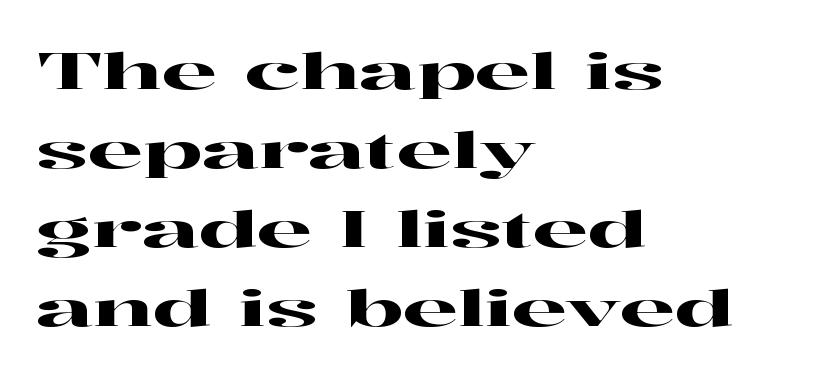
Regarding leading, the lines here are spaced in the standard way. Beneath every word, the page is bare. The designer went with a serif here, giving each stem small feet. Rendered with straight, roman letterforms. Visually the block forms a straight wall on the left and a jagged coastline on the right. Characters follow at the spacing the type designer built in.
